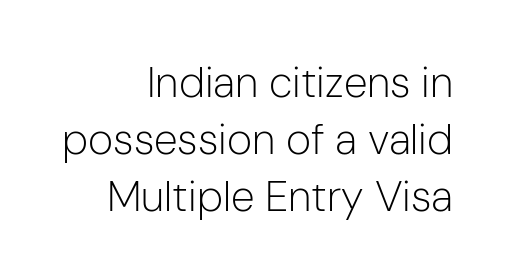
The image shows 43 px light sans-serif type, upright; set right-aligned, normal line spacing (1.32x), normal letter spacing, not underlined; low stroke contrast and a medium x-height.
